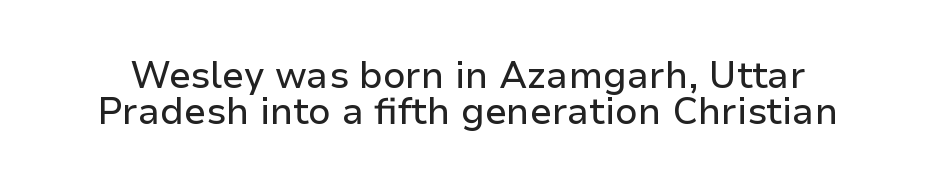
{"serif": "no", "italic": "no", "width": "normal", "stroke_contrast": "low", "x_height": "medium", "monospaced": "no", "underline": "no", "line_spacing": "tight", "line_spacing_ratio": 0.98, "letter_spacing": "normal", "letter_spacing_em": 0.0, "glyph_px": 37}
